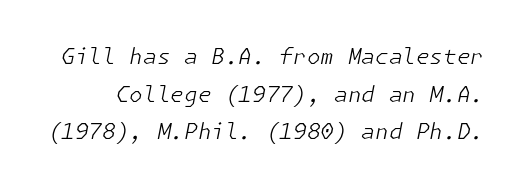
Stroke thickness stays within the range of a standard reading face or lighter. Honestly, there is no underline to notice here at all. You could call the tracking neutral — neither tight nor loose. Every character sits at an angle, as italics do.
